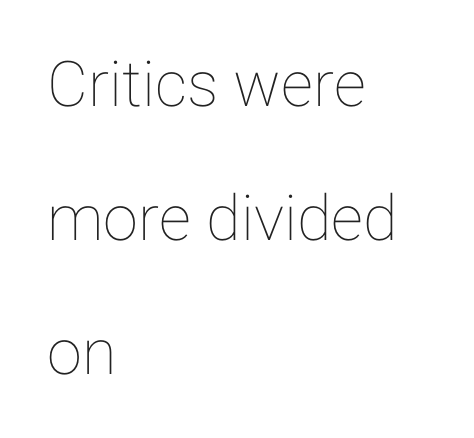
The image shows 63 px text type, upright; set left-aligned, loose line spacing (2.13x), normal letter spacing, not underlined; low stroke contrast and a medium x-height.
